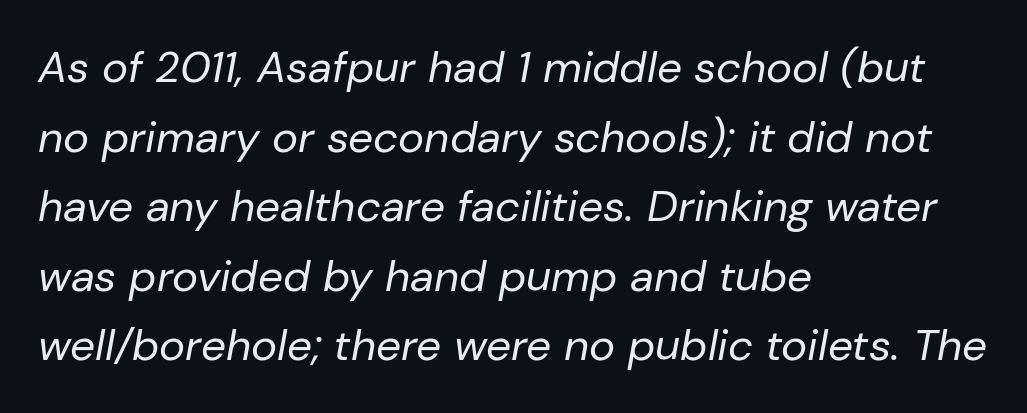
Q: Is the text bold? A: No.
Q: Is the text italic (slanted)? A: Yes, it leans right by about 10 degrees.
Q: Is the text underlined? A: No.
Q: How is the paragraph aligned? A: Left-aligned.
Q: Is the spacing between letters normal or unusually wide? A: Normal.
Q: Is the spacing between lines tight, normal or loose? A: Normal.
Q: Width (condensed, normal, or wide)? A: Normal.
Q: Stroke contrast? A: Low.
Q: x-height? A: Medium.
Q: Monospaced? A: No.
